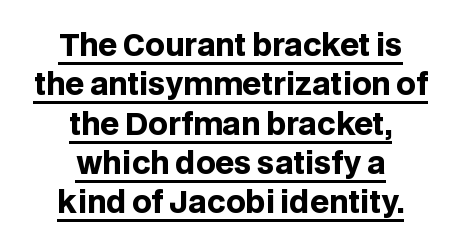
{"serif": "no", "italic": "no", "bold": "yes", "weight": "heavy", "width": "normal", "stroke_contrast": "low", "x_height": "large", "monospaced": "no", "underline": "yes", "align": "center", "line_spacing": "normal", "line_spacing_ratio": 1.31, "letter_spacing": "normal", "letter_spacing_em": 0.0, "glyph_px": 30}
